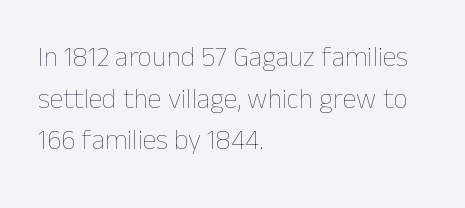
Q: Is the text bold? A: No.
Q: Is the text italic (slanted)? A: No, it is upright.
Q: Is the text underlined? A: No.
Q: How is the paragraph aligned? A: Left-aligned.
Q: Is the spacing between letters normal or unusually wide? A: Normal.
Q: Is the spacing between lines tight, normal or loose? A: Normal.
Q: Width (condensed, normal, or wide)? A: Normal.
Q: Stroke contrast? A: Low.
Q: x-height? A: Medium.
Q: Monospaced? A: No.
